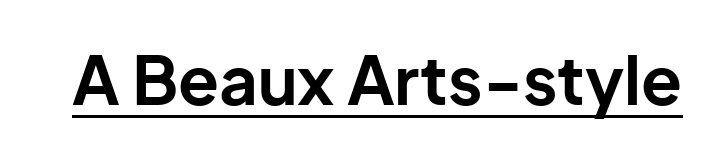
{"serif": "no", "italic": "no", "bold": "yes", "weight": "bold", "width": "normal", "stroke_contrast": "low", "x_height": "medium", "monospaced": "no", "underline": "yes", "letter_spacing": "normal", "letter_spacing_em": 0.0, "glyph_px": 67}
